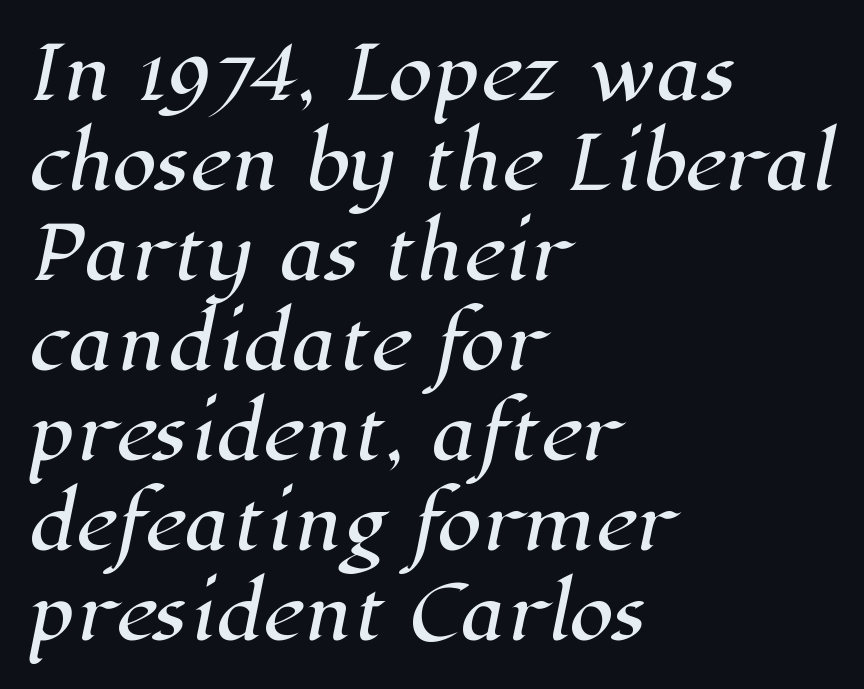
A typesetter would call this proportional, since set widths differ per character. Letter spacing: default. Horizontal bands of white between lines are of average thickness. No word sits above an underline.
